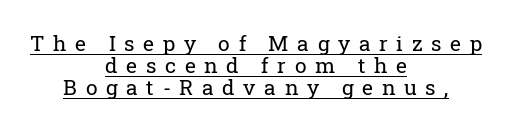
Q: Is the text bold? A: No.
Q: Is the text italic (slanted)? A: No, it is upright.
Q: Is the text underlined? A: Yes.
Q: How is the paragraph aligned? A: Centered.
Q: Is the spacing between letters normal or unusually wide? A: Unusually wide.
Q: Is the spacing between lines tight, normal or loose? A: Tight.
